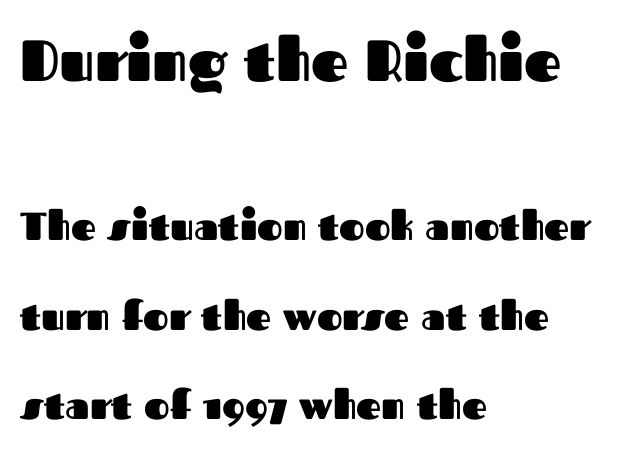
Q: Is the text bold? A: Yes.
Q: Is the text italic (slanted)? A: No, it is upright.
Q: Is the typeface a serif or a sans-serif typeface? A: Sans-serif.
Q: Is the text underlined? A: No.
Q: How is the paragraph aligned? A: Left-aligned.
Q: Is the spacing between letters normal or unusually wide? A: Normal.
Q: Is the spacing between lines tight, normal or loose? A: Loose.
Q: Which block of text is set in a larger size, the first (top) or the second (bottom)? A: The first (top) one.
Q: Width (condensed, normal, or wide)? A: Normal.
Q: Stroke contrast? A: Medium.
Q: x-height? A: Medium.
Q: Monospaced? A: No.
